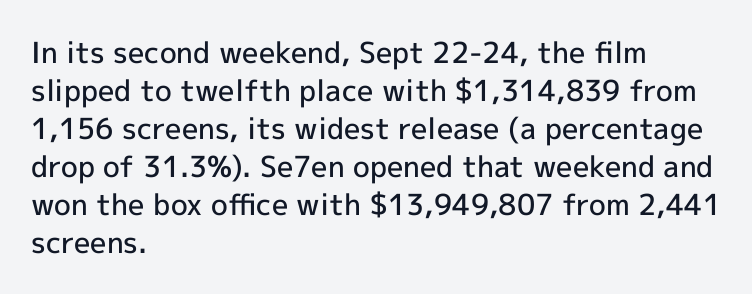
{"serif": "no", "italic": "no", "bold": "semi", "weight": "semibold", "width": "normal", "x_height": "medium", "monospaced": "no", "underline": "no", "align": "left", "line_spacing": "normal", "line_spacing_ratio": 1.31, "letter_spacing": "normal", "letter_spacing_em": 0.0, "glyph_px": 29}
